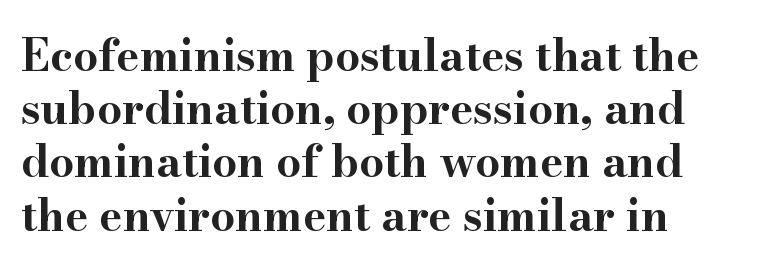
Decoration check: the copy has no underline. Italic? Not at all — the glyphs are vertical. A dark, heavy texture on the line: the type is bold. Default kerning and tracking; the words read as compact shapes. Looks like regular typesetting: each glyph gets only the width it needs. Unlike a clean sans, this face finishes its strokes with serifs.
